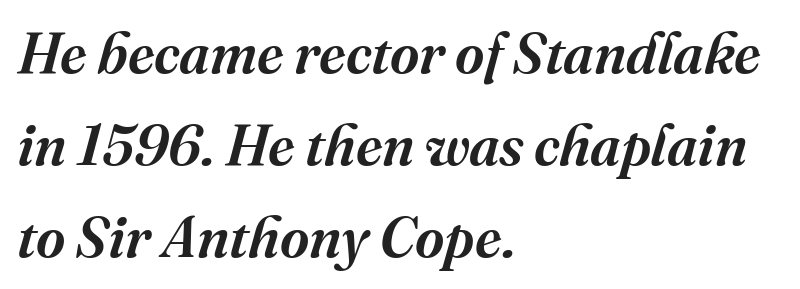
The image shows 57 px serif type, italic (leaning right); set left-aligned, normal line spacing (1.61x), normal letter spacing, not underlined; medium stroke contrast and a medium x-height.
